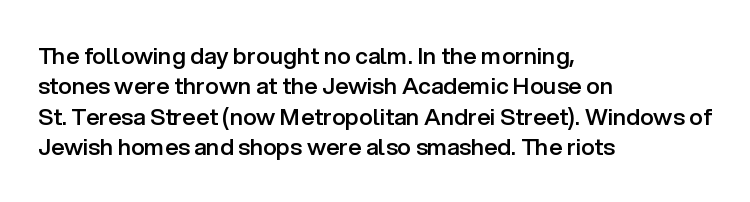
Q: Is the text bold? A: Semi-bold.
Q: Is the text italic (slanted)? A: No, it is upright.
Q: Is the text underlined? A: No.
Q: How is the paragraph aligned? A: Left-aligned.
Q: Is the spacing between letters normal or unusually wide? A: Normal.
Q: Is the spacing between lines tight, normal or loose? A: Normal.
